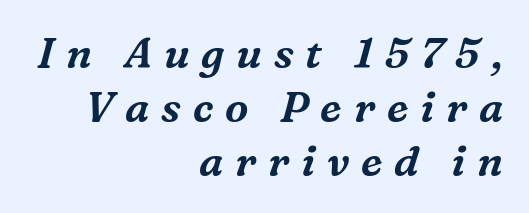
The image shows 42 px serif type, italic (leaning right); set right-aligned, normal line spacing (1.28x), unusually wide letter spacing (+0.28 em), not underlined; medium stroke contrast and a medium x-height.
